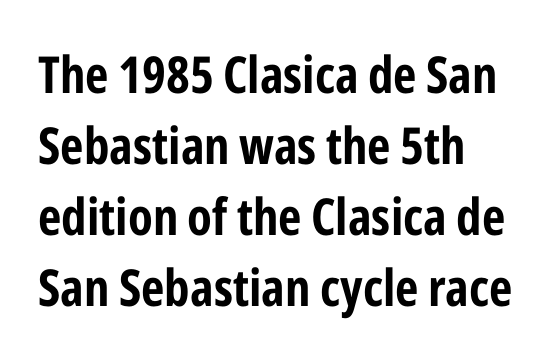
{"serif": "no", "italic": "no", "bold": "yes", "weight": "bold", "width": "condensed", "stroke_contrast": "low", "x_height": "medium", "monospaced": "no", "underline": "no", "align": "left", "line_spacing": "normal", "line_spacing_ratio": 1.39, "letter_spacing": "normal", "letter_spacing_em": 0.0, "glyph_px": 51}
